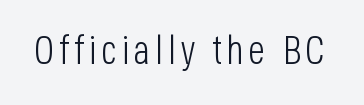
The image shows 40 px light, condensed sans-serif type, upright; set not underlined; low stroke contrast and a large x-height.
